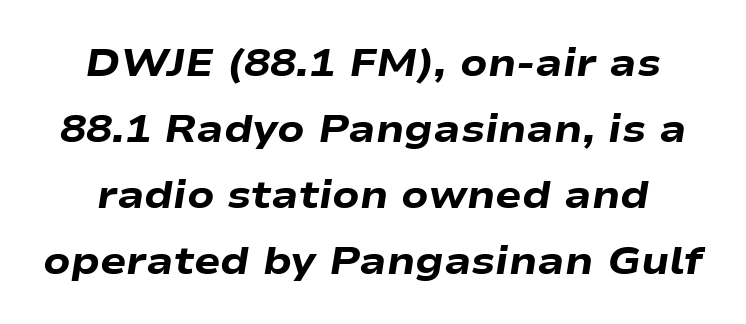
Q: Is the text bold? A: Yes.
Q: Is the text italic (slanted)? A: Yes, it leans right by about 9 degrees.
Q: Is the text underlined? A: No.
Q: Is the spacing between letters normal or unusually wide? A: Normal.
Q: Is the spacing between lines tight, normal or loose? A: Normal.
Q: Width (condensed, normal, or wide)? A: Wide.
Q: Stroke contrast? A: Low.
Q: x-height? A: Medium.
Q: Monospaced? A: No.
